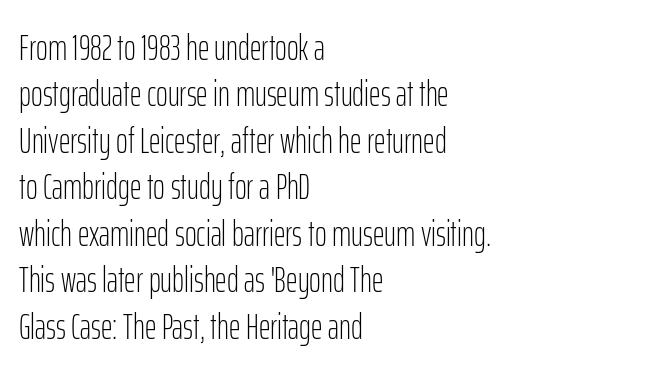
The image shows 36 px light, condensed sans-serif type, upright; set left-aligned, normal line spacing (1.29x), normal letter spacing, not underlined; low stroke contrast and a medium x-height.
